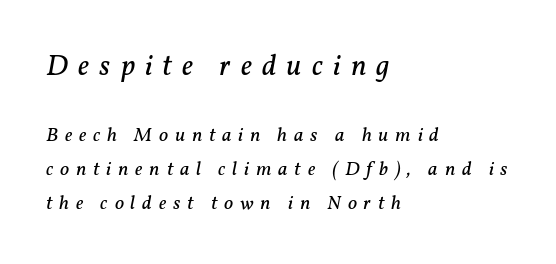
The image shows 30 px regular-weight serif type, italic (leaning right); set left-aligned, normal line spacing (1.7x), unusually wide letter spacing (+0.34 em), not underlined; the first (top) block is 1.5x larger; low stroke contrast and a medium x-height.
